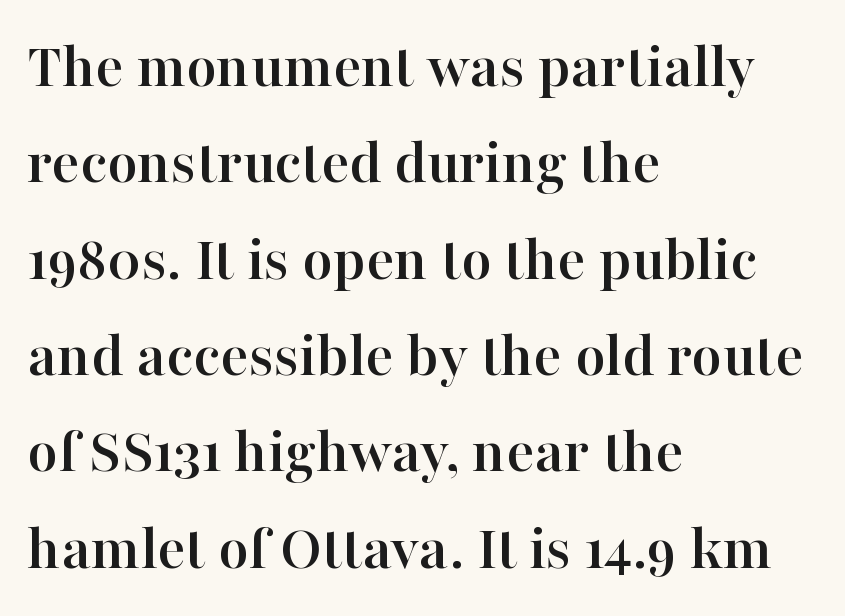
{"serif": "yes", "italic": "no", "width": "normal", "stroke_contrast": "high", "x_height": "medium", "monospaced": "no", "underline": "no", "align": "left", "line_spacing": "normal", "line_spacing_ratio": 1.46, "letter_spacing": "normal", "letter_spacing_em": 0.0, "glyph_px": 66}
